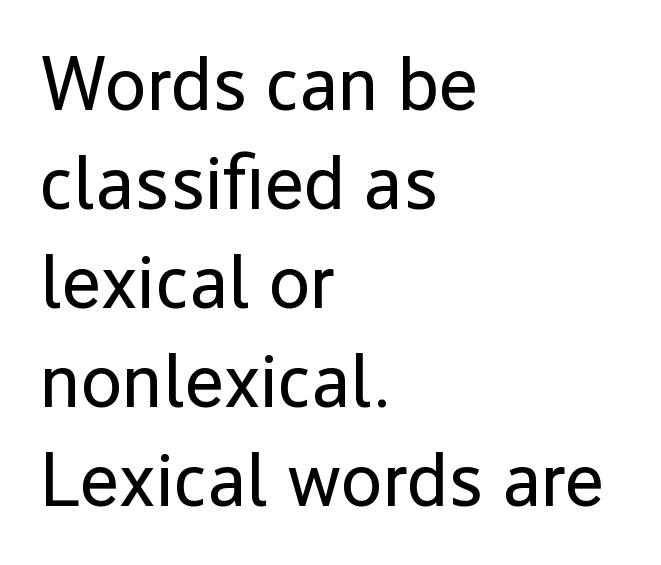
The image shows 75 px regular-weight sans-serif type, upright; set left-aligned, normal line spacing (1.32x), normal letter spacing, not underlined; low stroke contrast and a medium x-height.
